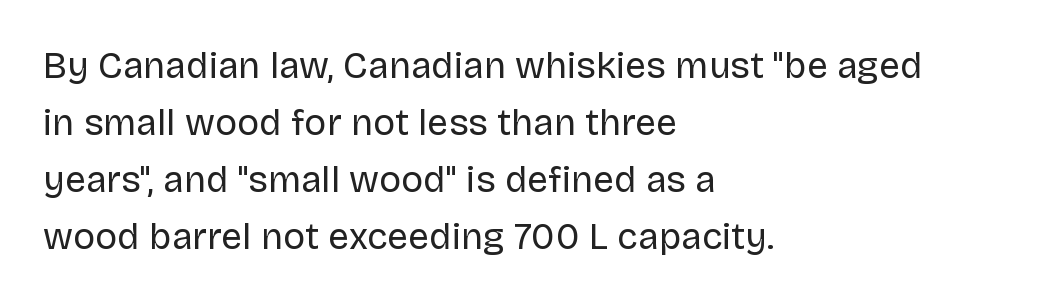
The image shows 37 px regular-weight sans-serif type, upright; set left-aligned, normal line spacing (1.54x), normal letter spacing, not underlined; low stroke contrast and a large x-height.
